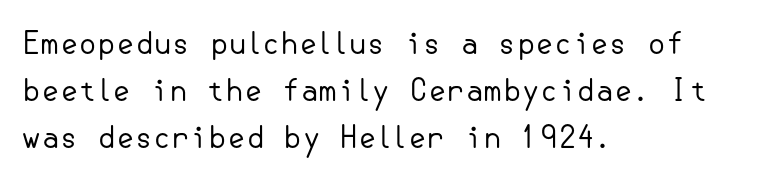
The image shows 30 px regular-weight sans-serif type, upright; set left-aligned, normal line spacing (1.56x), normal letter spacing, not underlined; low stroke contrast and a small x-height.
